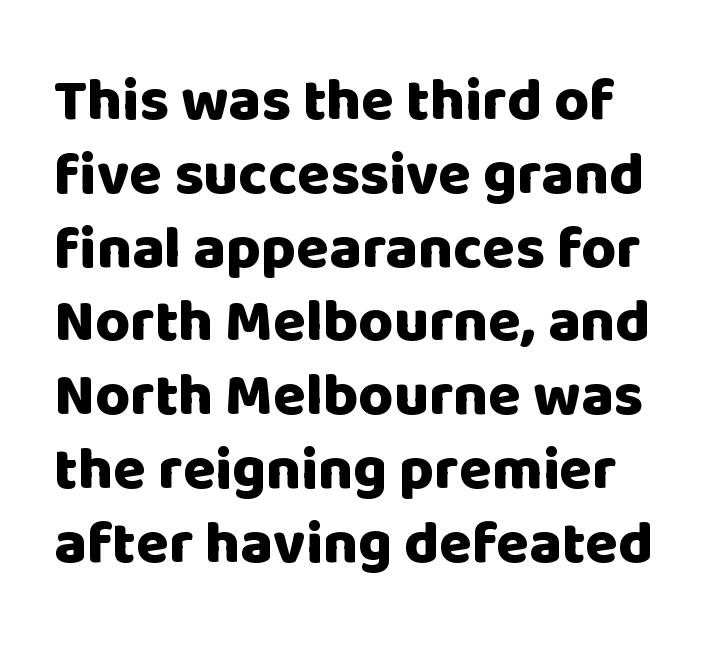
Glyph-to-glyph distance matches everyday printed text. Quick note: underline off. Ascenders rise straight up at ninety degrees. The rendering uses a bold face; every stroke is thick and dark.
